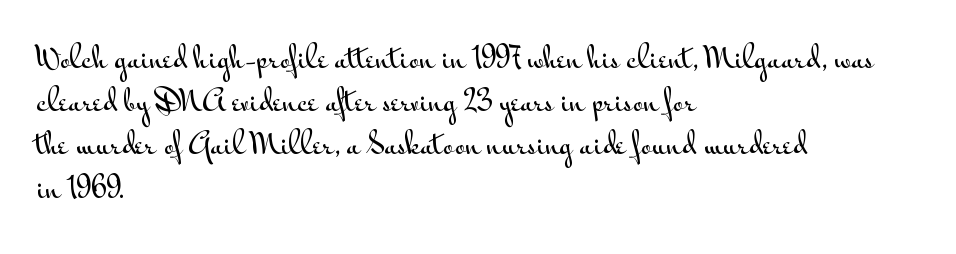
The image shows 29 px wide sans-serif type; set left-aligned, normal line spacing (1.49x), normal letter spacing, not underlined; medium stroke contrast and a small x-height.
